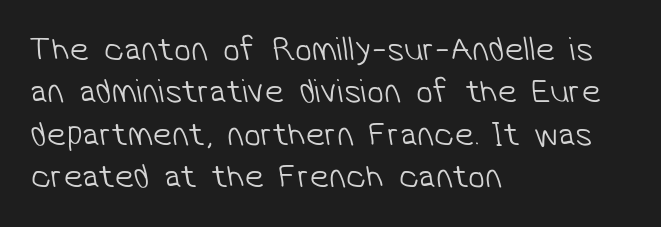
The passage shown is typed in a proportional face where columns would drift. Font category for this specimen: sans-serif. No heavy texture on the line: the type isn't bold. If you drew a ruler down the left edge, every line would touch it.
